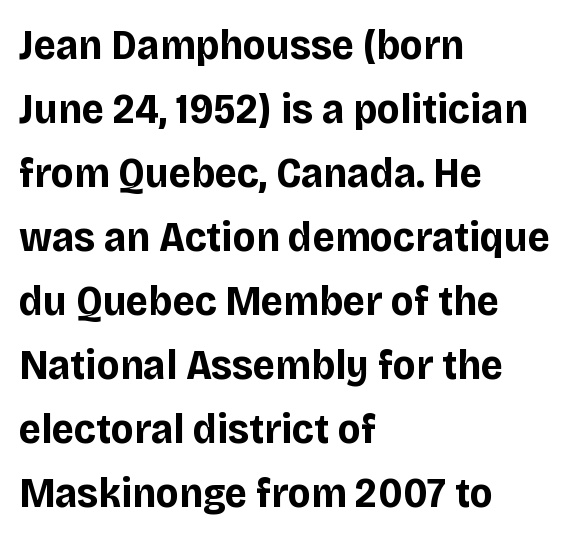
The image shows 43 px bold sans-serif type, upright; set left-aligned, normal line spacing (1.49x), normal letter spacing, not underlined; low stroke contrast and a large x-height.
